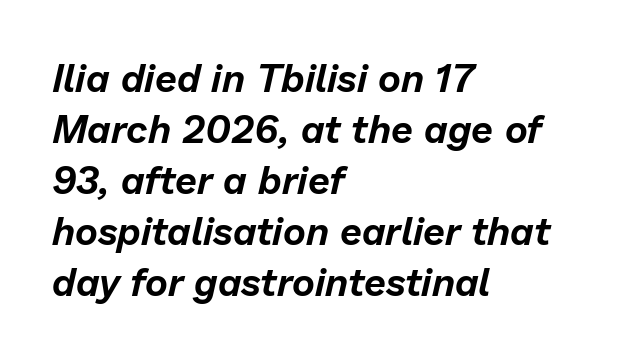
The image shows 39 px text type, italic (leaning right); set left-aligned, normal line spacing (1.31x), normal letter spacing, not underlined; low stroke contrast and a medium x-height.
